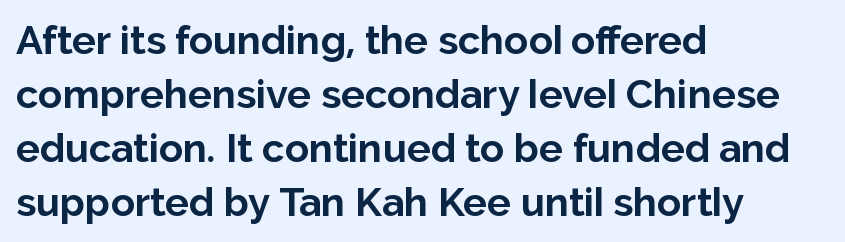
Its strokes are broad and dark, the hallmark of bold type. Alignment: flush left. Every stem runs plumb, perpendicular to the baseline. Is this a fixed-width face? No — the glyphs have proportional, varying widths. Spacing between characters is what you'd get straight out of the box.
